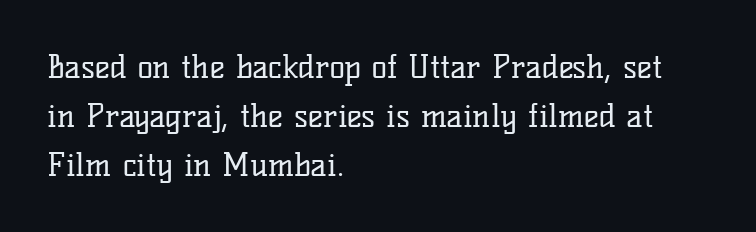
The image shows 32 px regular-weight serif type, upright; set left-aligned, normal line spacing (1.53x), normal letter spacing, not underlined; low stroke contrast and a medium x-height.
